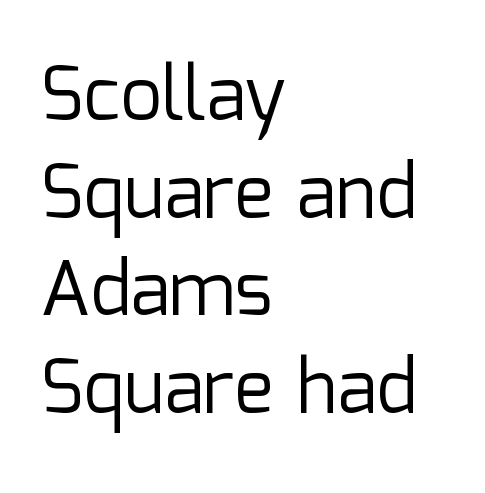
Do the characters align in a grid? No, the font is proportional. There is no visible air inserted between adjacent glyphs. The strip under each line holds only bare page. The typesetting does not lean heavy: it is not bold.
